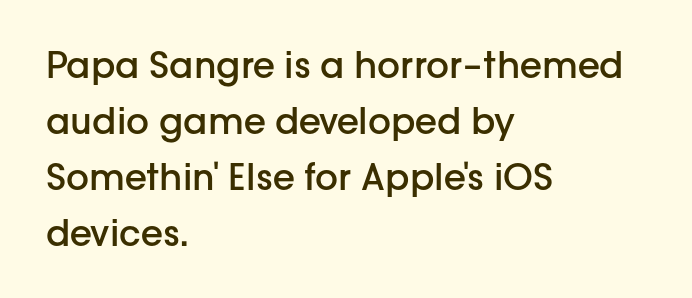
The rendering uses natural spacing where letterforms have individual widths. The passage is arranged the way most books set body copy — flush left. The letters are semibold — heavier than regular but short of a full bold. Tracking here is standard; glyphs follow each other at the usual distance. The foot of each line stays bare and open.
